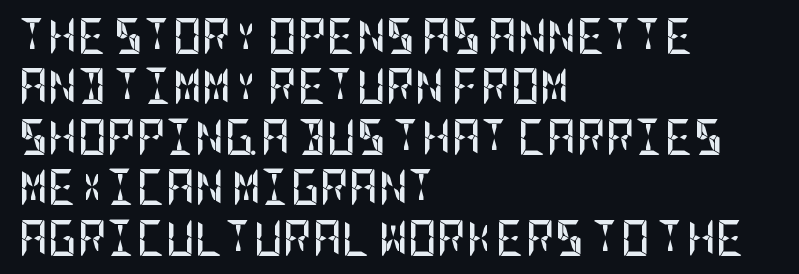
The space between consecutive lines is moderate. Posture: straight, roman, zero tilt. Compared with a centered layout, this one pins lines to the left instead. Underlining? Definitely not there. Here the glyphs are tracked normally, forming tight word shapes. The type family on display is of the sans-serif kind.
